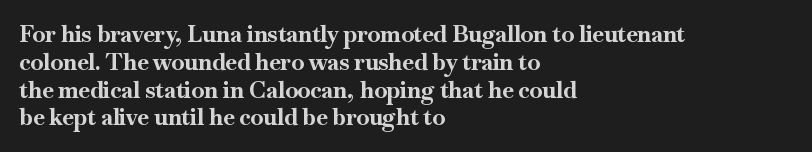
{"italic": "no", "bold": "yes", "underline": "no", "align": "left", "line_spacing_ratio": 1.21, "letter_spacing": "normal", "letter_spacing_em": 0.0, "glyph_px": 23}
